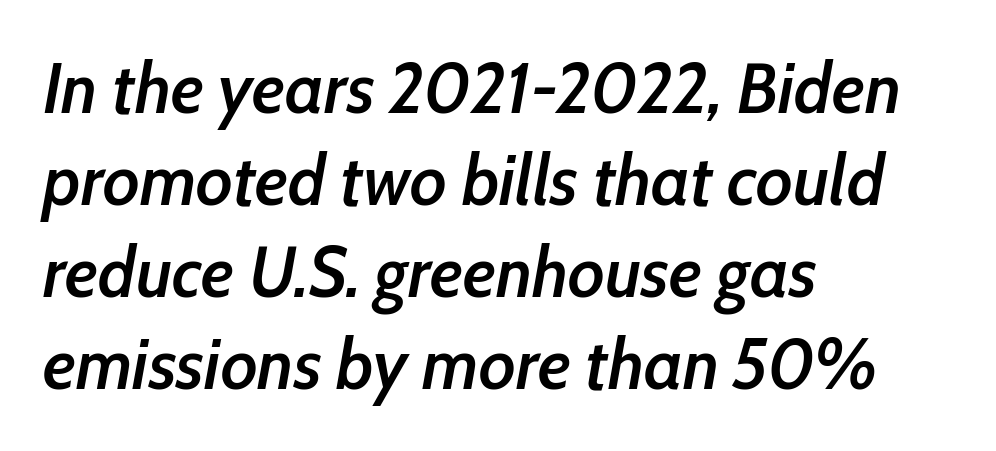
Proportional: the letters do not fall into vertical columns. Glance below the letters and you will spot only blank space. Baseline-to-baseline distance is the conventional proportion of letter height. Students, note that the glyphs here touch the page at normal intervals. A somewhat darkened texture: the type is semibold rather than bold.
